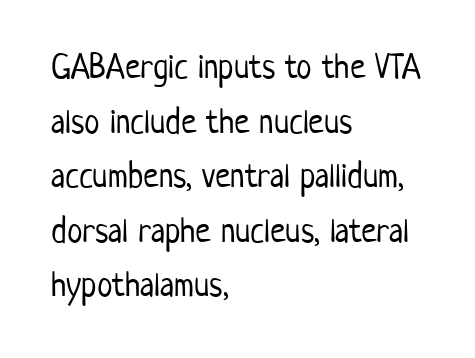
The image shows 35 px light, condensed sans-serif type, upright; set left-aligned, normal line spacing (1.56x), normal letter spacing, not underlined; low stroke contrast and a medium x-height.
